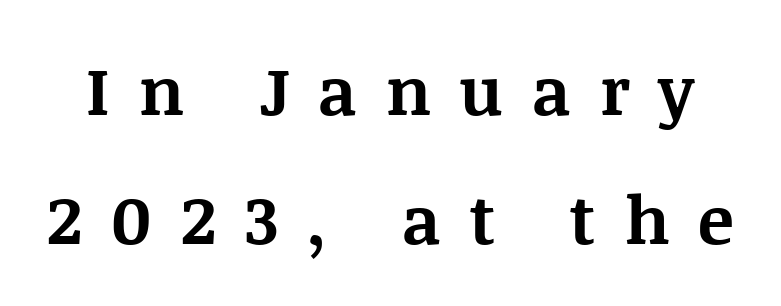
The image shows 67 px bold serif type, upright; set loose line spacing (1.92x), unusually wide letter spacing (+0.43 em), not underlined; medium stroke contrast and a large x-height.
